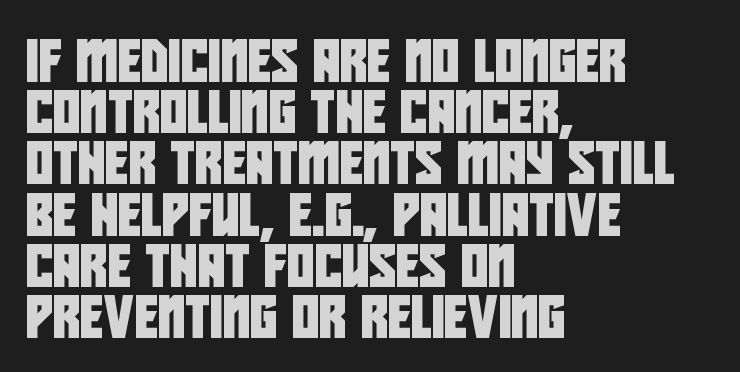
The image shows 42 px condensed sans-serif type; set left-aligned, line spacing 1.22x, normal letter spacing, not underlined; low stroke contrast and a large x-height.
